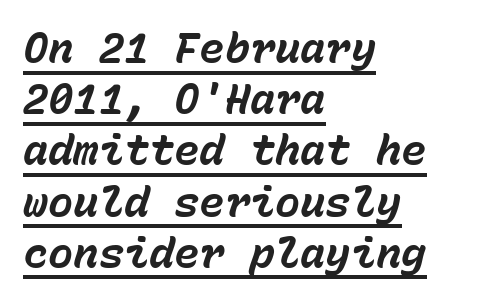
Is the type bold? Yes — the strokes are clearly thick and heavy. You can tell it's italic because the verticals aren't actually vertical. Tracking here is standard; glyphs follow each other at the usual distance. Fixed-width glyphs throughout — classic coding-font behaviour.
